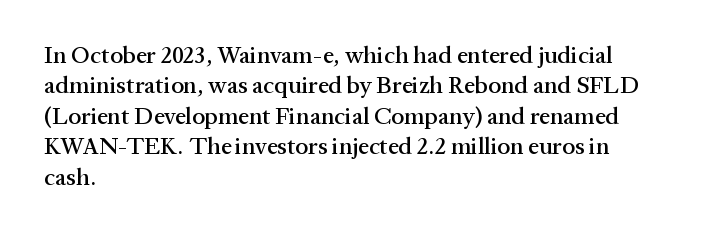
Q: Is the text italic (slanted)? A: No, it is upright.
Q: Is the text underlined? A: No.
Q: How is the paragraph aligned? A: Left-aligned.
Q: Is the spacing between letters normal or unusually wide? A: Normal.
Q: Is the spacing between lines tight, normal or loose? A: Normal.
